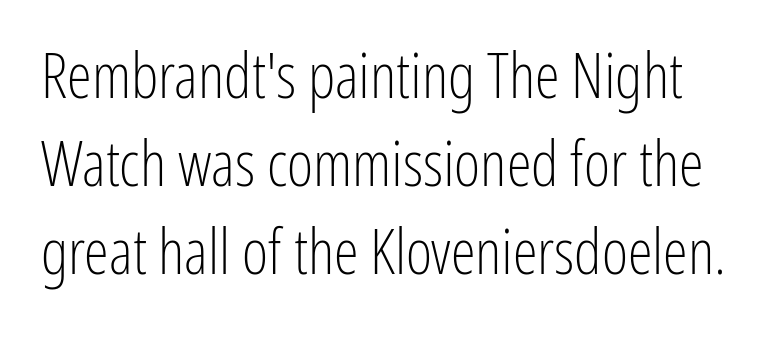
The image shows 63 px light, condensed sans-serif type, upright; set normal line spacing (1.4x), normal letter spacing, not underlined; low stroke contrast and a medium x-height.
